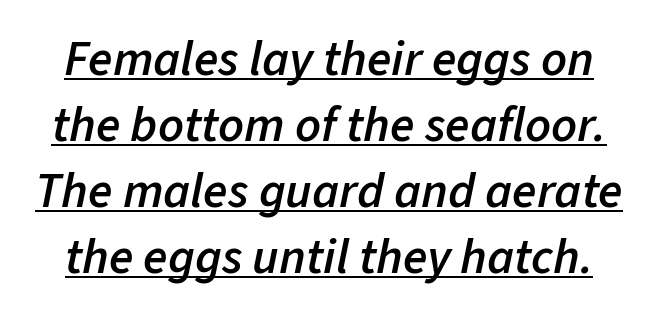
The face used here is a semibold: visibly heavier than regular, lighter than bold. Inter-character spacing is left at the font's built-in metrics. The lettering is marked with a stroke running underneath it. This sample keeps an unexceptional amount of space between lines.
